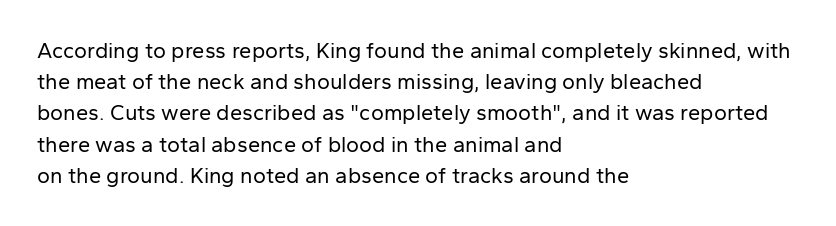
Every row of glyphs begins at an identical x-position on the left. The typesetting does not lean heavy: it is not bold. One glance says typical: line gaps are just what's usual. Underlining? Definitely not there.
